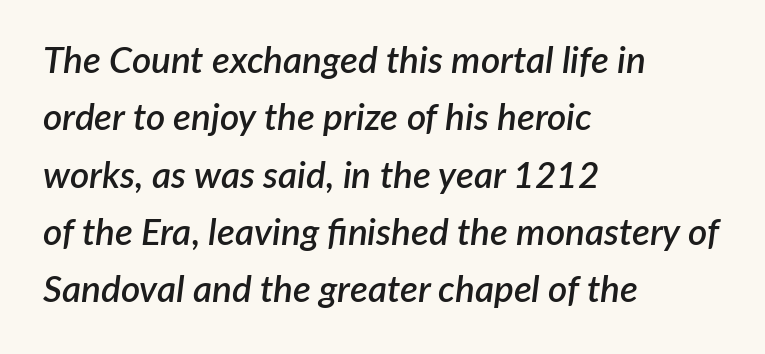
The image shows 37 px semibold type, italic (leaning right); set left-aligned, normal line spacing (1.55x), normal letter spacing, not underlined; low stroke contrast and a medium x-height.
